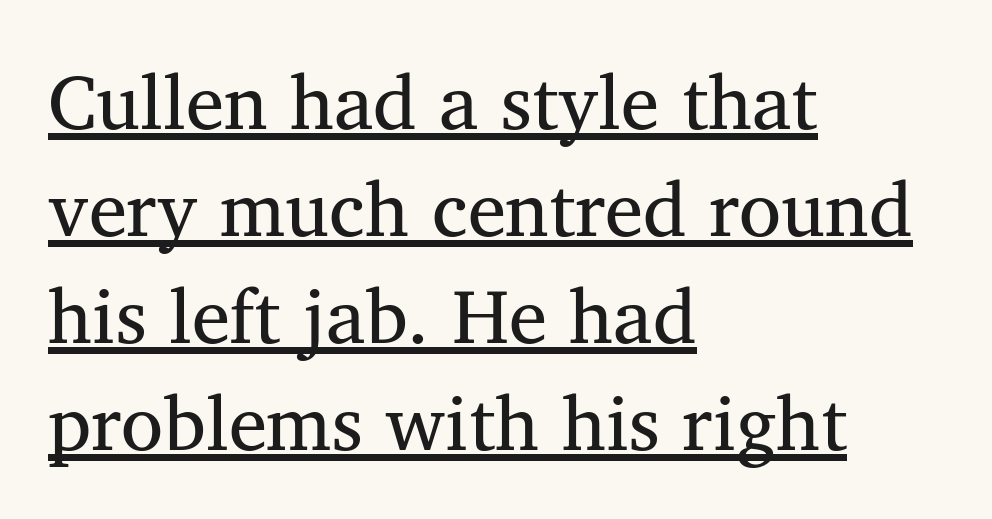
{"serif": "yes", "bold": "no", "weight": "regular", "width": "normal", "stroke_contrast": "medium", "x_height": "medium", "monospaced": "no", "underline": "yes", "align": "left", "line_spacing": "normal", "line_spacing_ratio": 1.39, "letter_spacing": "normal", "letter_spacing_em": 0.0, "glyph_px": 77}
